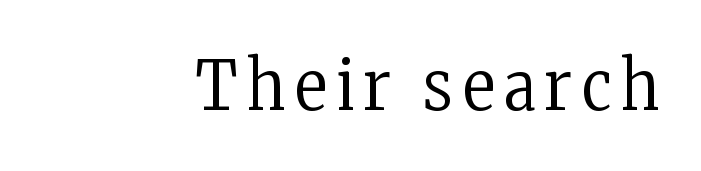
The image shows 69 px regular-weight, condensed serif type, upright; set not underlined; low stroke contrast and a medium x-height.
